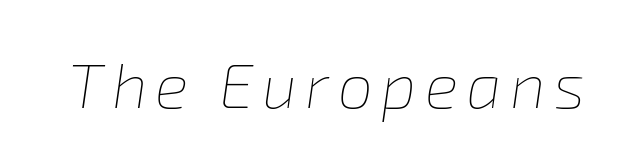
The image shows 63 px thin type, italic (leaning right); set not underlined; low stroke contrast and a medium x-height.
